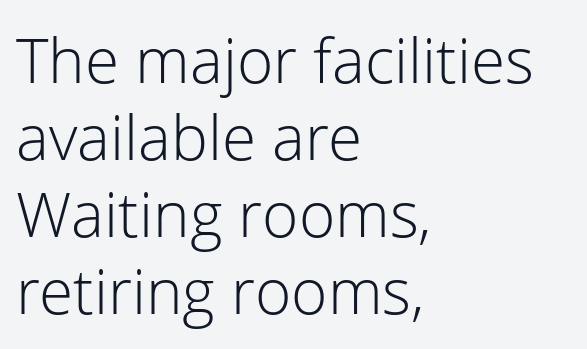
The face used here is proportionally spaced, like ordinary book or web type. Letters have the restrained weight of plain body copy at most. To sum up the face: it is a sans, with no serifs. A classic flush-left, rag-right setting is used for this passage. Decoration check: the copy has no underline. Each word holds together tightly as a unit, with standard inter-letter gaps.
